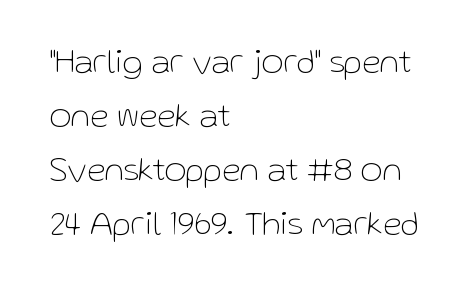
The image shows 34 px thin sans-serif type, upright; set left-aligned, normal line spacing (1.59x), normal letter spacing, not underlined; low stroke contrast and a medium x-height.
